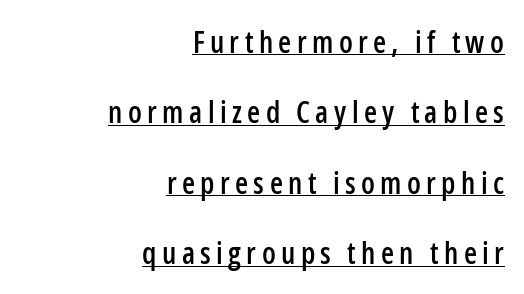
The paragraph shown leans on its right margin. Is there an underline? Yes — a line sits under the letters. Designer's note — italics off, roman on. Think of a printed novel: that variable character pitch is what you see here. The designer dialed line spacing up above the default.
